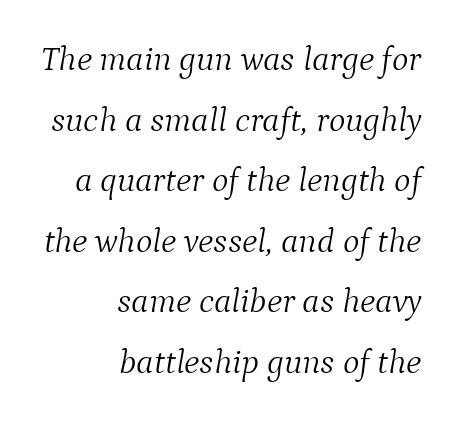
Descenders are the only things crossing below the line. There is no visible air inserted between adjacent glyphs. Characters are canted at an angle relative to the baseline's perpendicular. Casual observation: everything's shoved over to the right. Bold? No — there's no thickening of the strokes.
